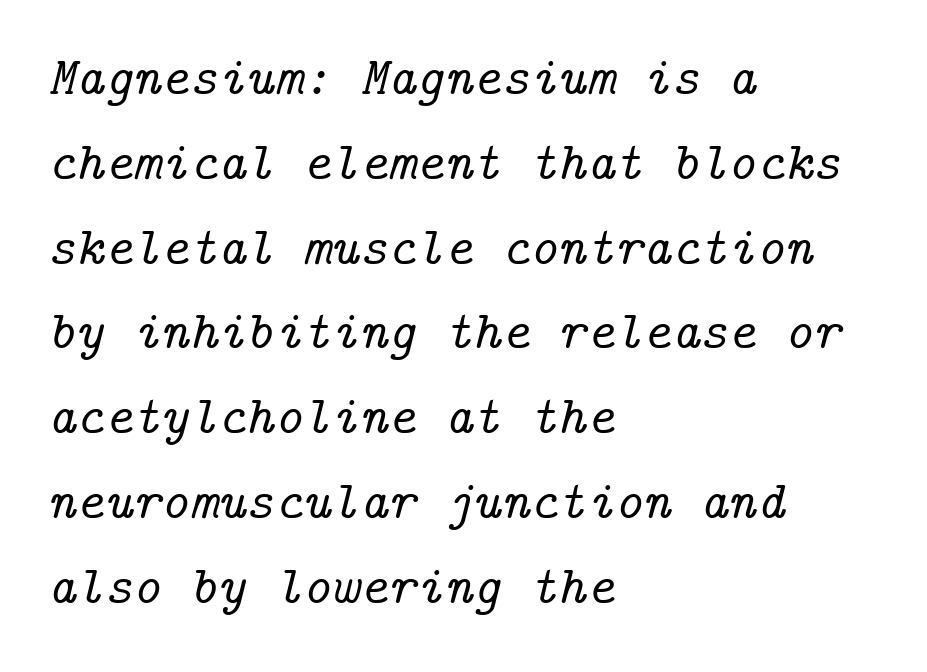
{"serif": "yes", "italic": "yes", "lean": "right", "slant_degrees": 14, "width": "normal", "stroke_contrast": "low", "x_height": "medium", "underline": "no", "align": "left", "line_spacing": "normal", "line_spacing_ratio": 1.57, "letter_spacing": "normal", "letter_spacing_em": 0.0, "glyph_px": 54}
